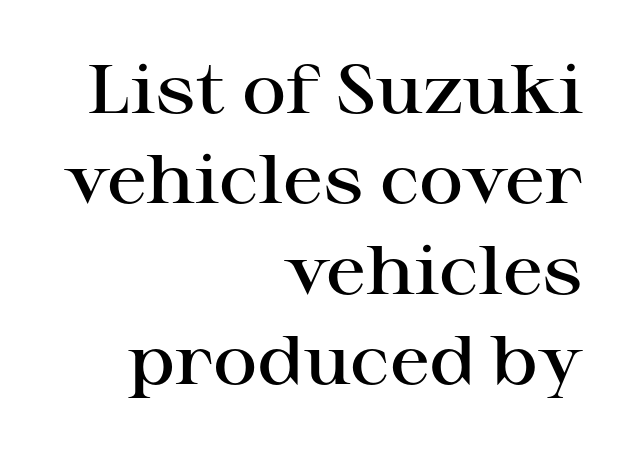
{"serif": "yes", "italic": "no", "bold": "semi", "weight": "semibold", "width": "wide", "stroke_contrast": "high", "x_height": "medium", "monospaced": "no", "underline": "no", "align": "right", "line_spacing": "normal", "line_spacing_ratio": 1.33, "letter_spacing": "normal", "letter_spacing_em": 0.0, "glyph_px": 68}
